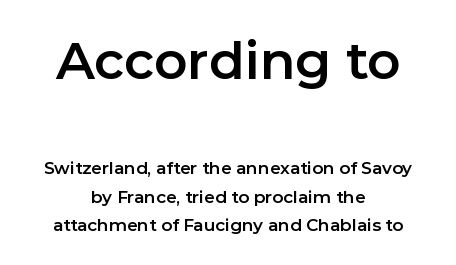
The face used here appears at its bigger size in the upper chunk. Letterform terminals end flat and unadorned throughout the passage. In terms of posture, this sample is upright. This rendering features lettering with no underline.
